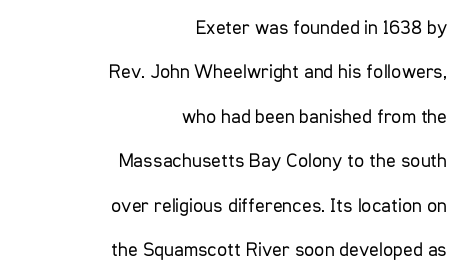
{"italic": "no", "bold": "no", "underline": "no", "align": "right", "line_spacing": "loose", "line_spacing_ratio": 2.22, "letter_spacing": "normal", "letter_spacing_em": 0.0, "glyph_px": 20}
